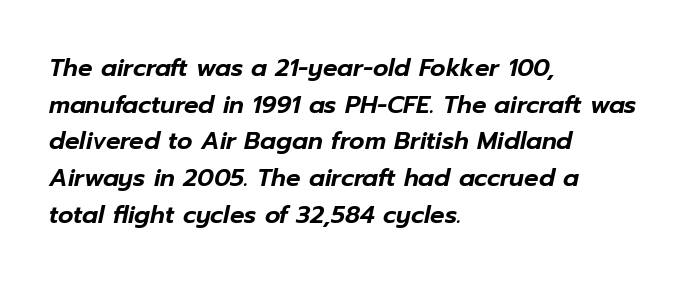
The image shows 24 px text type, italic (leaning right); set left-aligned, normal line spacing (1.53x), normal letter spacing, not underlined.
